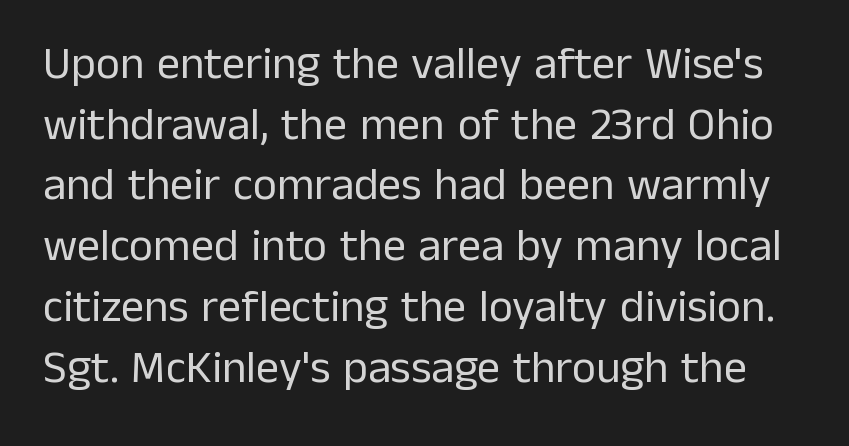
Is this a fixed-width face? No — the glyphs have proportional, varying widths. These lines sit exactly where default settings would place them. I'd call this a sans setting — the letters go barefoot. Students, note that the glyphs here touch the page at normal intervals. The font is comparable to plain body text, perhaps lighter.
